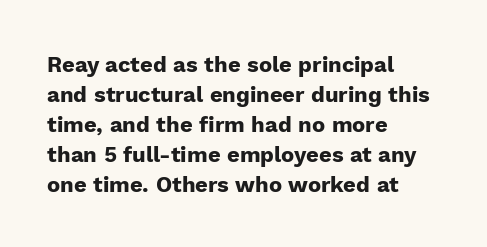
The image shows 22 px bold type, upright; set left-aligned, normal line spacing (1.36x), normal letter spacing, not underlined.
